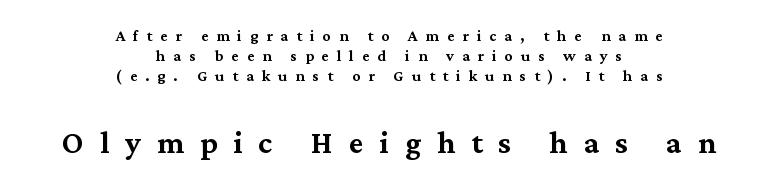
The image shows 40 px serif type, upright; set centered, tight line spacing (1.01x), unusually wide letter spacing (+0.4 em), not underlined; the second (bottom) block is 2.0x larger; medium stroke contrast and a medium x-height.
